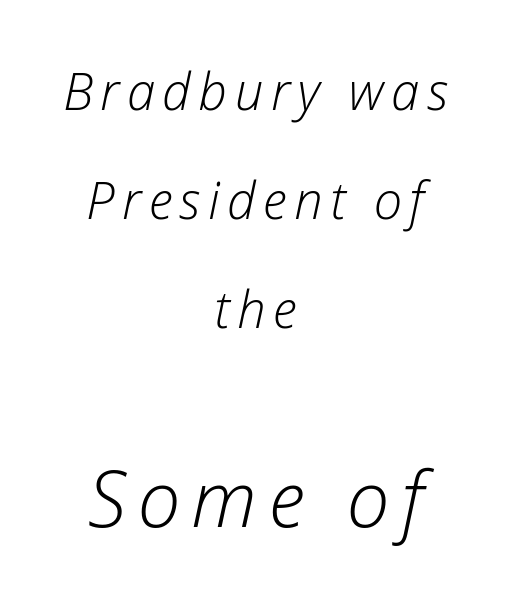
Q: Is the text bold? A: No.
Q: Is the text italic (slanted)? A: Yes, it leans right by about 12 degrees.
Q: Is the text underlined? A: No.
Q: How is the paragraph aligned? A: Centered.
Q: Is the spacing between lines tight, normal or loose? A: Loose.
Q: Which block of text is set in a larger size, the first (top) or the second (bottom)? A: The second (bottom) one.
Q: Width (condensed, normal, or wide)? A: Normal.
Q: Stroke contrast? A: Low.
Q: x-height? A: Medium.
Q: Monospaced? A: No.
